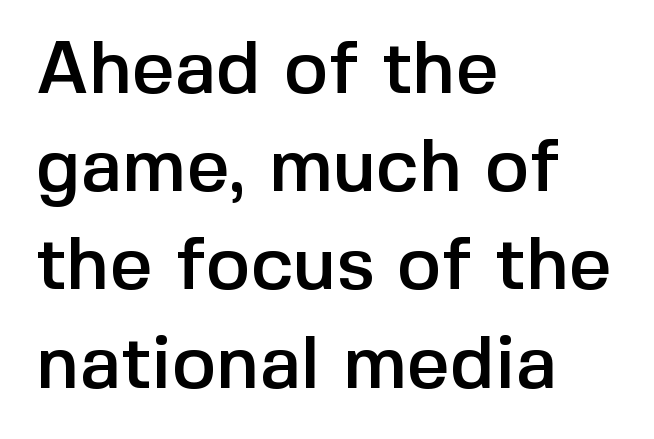
The image shows 75 px sans-serif type, upright; set left-aligned, normal line spacing (1.31x), normal letter spacing, not underlined; a medium x-height.
